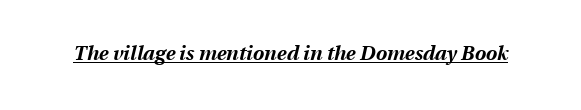
Q: Is the text bold? A: Yes.
Q: Is the text italic (slanted)? A: Yes, it leans right by about 13 degrees.
Q: Is the text underlined? A: Yes.
Q: Is the spacing between letters normal or unusually wide? A: Normal.
